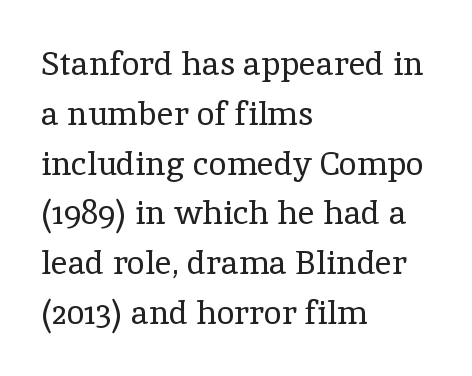
The image shows 33 px regular-weight serif type, upright; set left-aligned, normal line spacing (1.51x), normal letter spacing, not underlined; a medium x-height.
